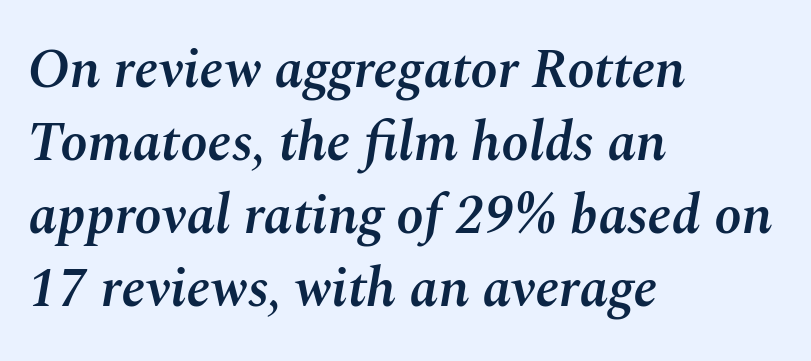
A bare baseline throughout the passage. Weight: semibold (demi). You could not count columns in this text — the font is proportionally spaced. In terms of posture, this sample is oblique.
